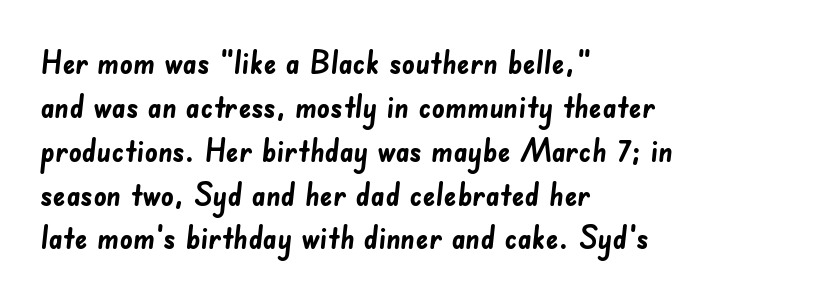
Q: Is the text bold? A: Yes.
Q: Is the typeface a serif or a sans-serif typeface? A: Sans-serif.
Q: Is the text underlined? A: No.
Q: How is the paragraph aligned? A: Left-aligned.
Q: Is the spacing between letters normal or unusually wide? A: Normal.
Q: Is the spacing between lines tight, normal or loose? A: Normal.
Q: Width (condensed, normal, or wide)? A: Normal.
Q: Stroke contrast? A: Low.
Q: x-height? A: Small.
Q: Monospaced? A: No.
